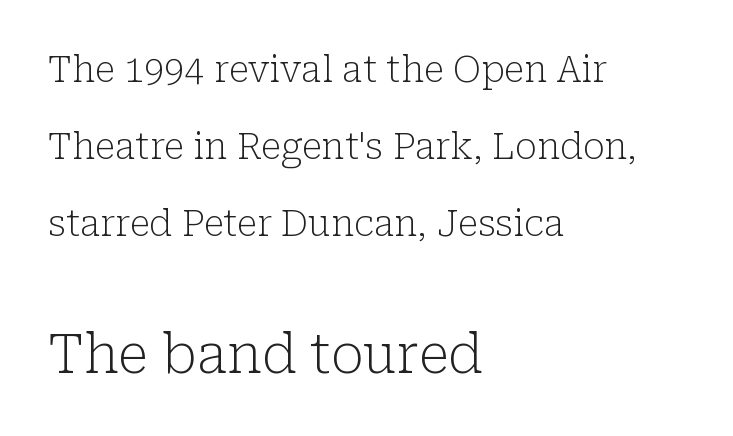
{"serif": "yes", "italic": "no", "bold": "no", "weight": "light", "width": "normal", "stroke_contrast": "low", "x_height": "medium", "monospaced": "no", "underline": "no", "align": "left", "line_spacing": "loose", "line_spacing_ratio": 2.14, "letter_spacing": "normal", "letter_spacing_em": 0.0, "larger_block": "second", "size_ratio": 1.5, "glyph_px": 54}
